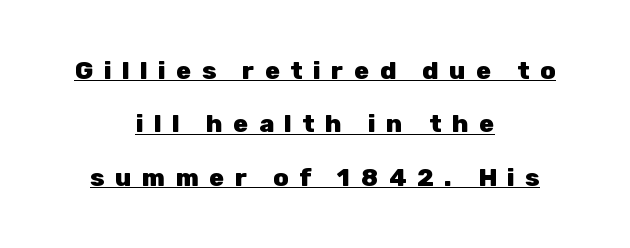
Q: Is the text bold? A: Yes.
Q: Is the text italic (slanted)? A: No, it is upright.
Q: Is the text underlined? A: Yes.
Q: How is the paragraph aligned? A: Centered.
Q: Is the spacing between letters normal or unusually wide? A: Unusually wide.
Q: Is the spacing between lines tight, normal or loose? A: Loose.
